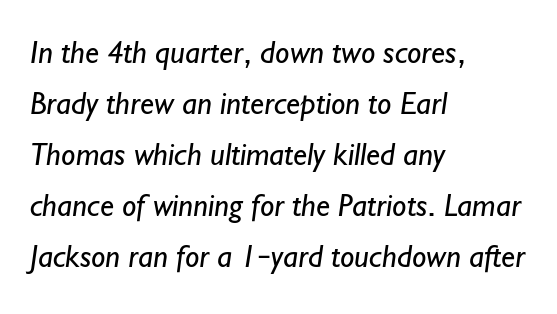
Interline gaps are of average width in this sample. Lines of text with bare space underneath. This rendering leaves character spacing at its baseline value. Spacing verdict: proportional, widths tailored to each character.
